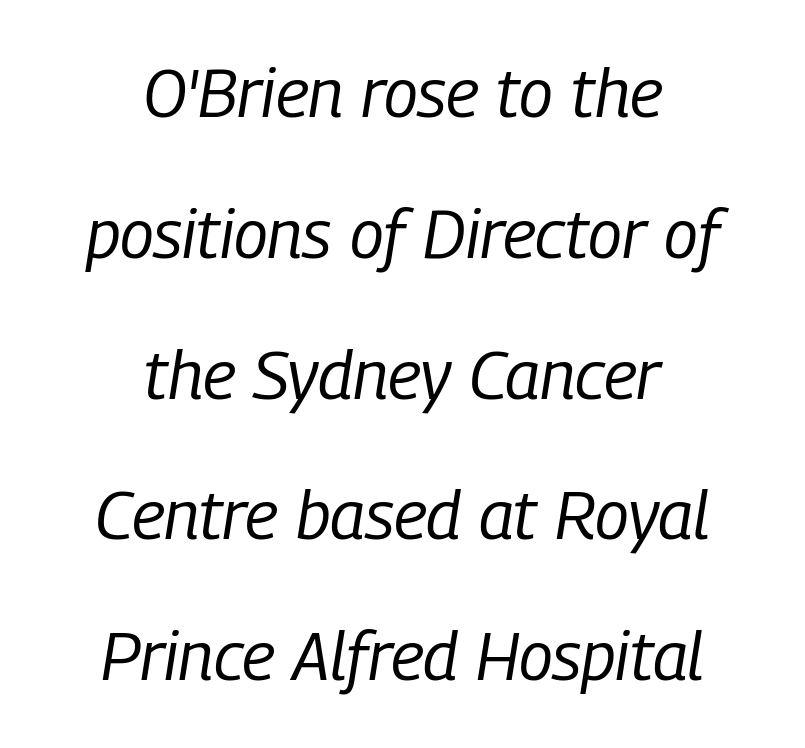
{"italic": "yes", "lean": "right", "slant_degrees": 9, "bold": "no", "weight": "regular", "width": "condensed", "stroke_contrast": "low", "x_height": "medium", "monospaced": "no", "underline": "no", "align": "center", "line_spacing": "loose", "line_spacing_ratio": 2.07, "letter_spacing": "normal", "letter_spacing_em": 0.0, "glyph_px": 68}
